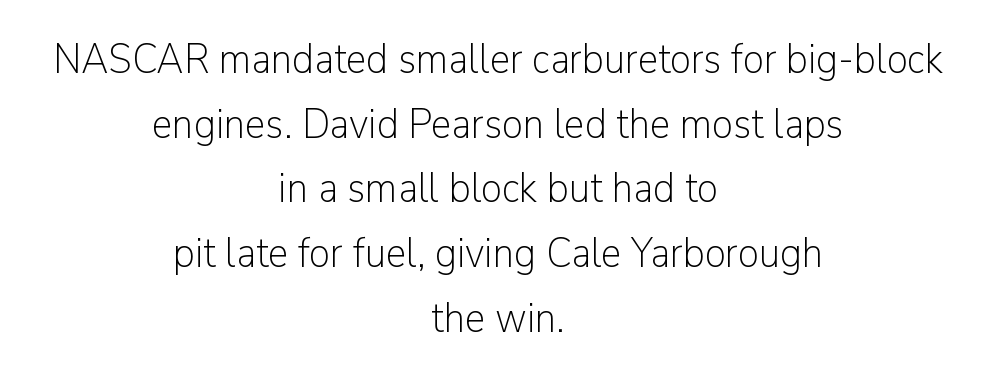
The image shows 42 px light sans-serif type, upright; set centered, normal line spacing (1.54x), normal letter spacing, not underlined; low stroke contrast and a medium x-height.
